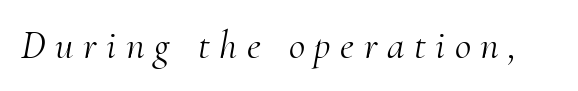
Q: Is the text bold? A: No.
Q: Is the text italic (slanted)? A: Yes, it leans right by about 10 degrees.
Q: Is the typeface a serif or a sans-serif typeface? A: Serif.
Q: Is the text underlined? A: No.
Q: Is the spacing between letters normal or unusually wide? A: Unusually wide.
Q: Width (condensed, normal, or wide)? A: Normal.
Q: Stroke contrast? A: Medium.
Q: x-height? A: Small.
Q: Monospaced? A: No.
